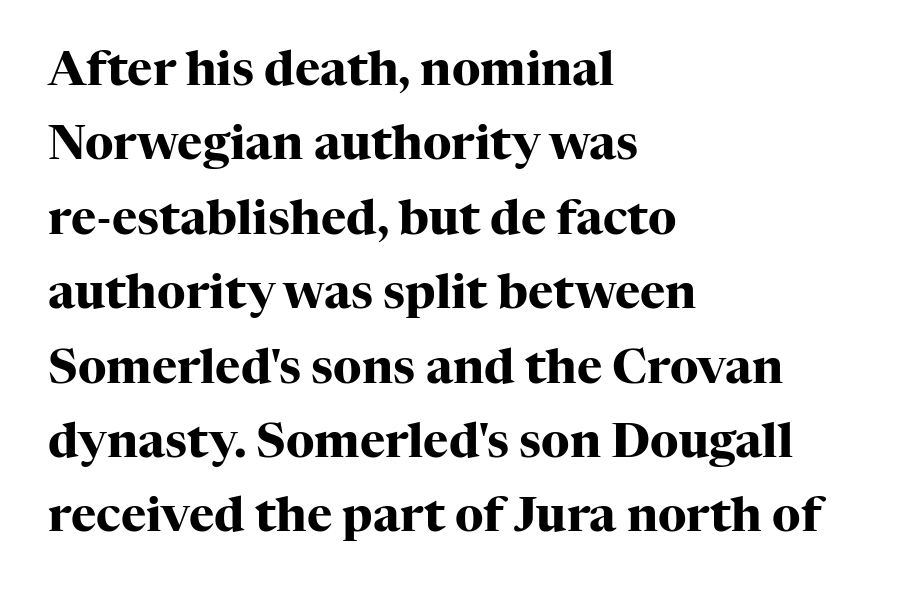
{"serif": "yes", "italic": "no", "bold": "yes", "weight": "heavy", "width": "normal", "stroke_contrast": "high", "x_height": "medium", "monospaced": "no", "underline": "no", "align": "left", "line_spacing": "normal", "line_spacing_ratio": 1.55, "letter_spacing": "normal", "letter_spacing_em": 0.0, "glyph_px": 48}
